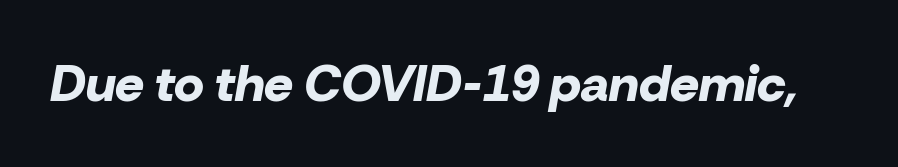
Q: Is the text bold? A: Yes.
Q: Is the text italic (slanted)? A: Yes, it leans right by about 10 degrees.
Q: Is the text underlined? A: No.
Q: Is the spacing between letters normal or unusually wide? A: Normal.
Q: Width (condensed, normal, or wide)? A: Normal.
Q: Stroke contrast? A: Low.
Q: x-height? A: Medium.
Q: Monospaced? A: No.
